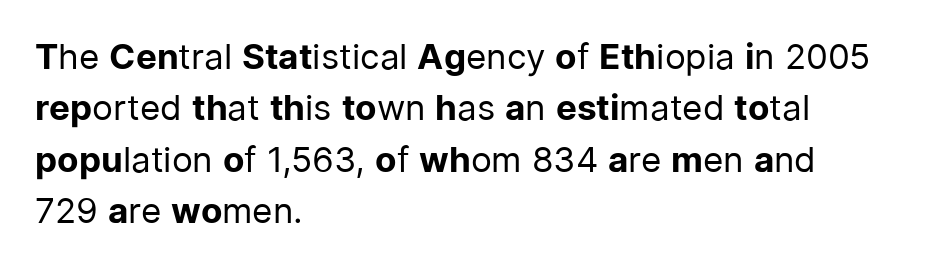
Q: Is the text bold? A: No.
Q: Is the text italic (slanted)? A: No, it is upright.
Q: Is the typeface a serif or a sans-serif typeface? A: Sans-serif.
Q: Is the text underlined? A: No.
Q: How is the paragraph aligned? A: Left-aligned.
Q: Is the spacing between letters normal or unusually wide? A: Normal.
Q: Is the spacing between lines tight, normal or loose? A: Normal.
Q: Width (condensed, normal, or wide)? A: Normal.
Q: Stroke contrast? A: Low.
Q: x-height? A: Medium.
Q: Monospaced? A: No.
